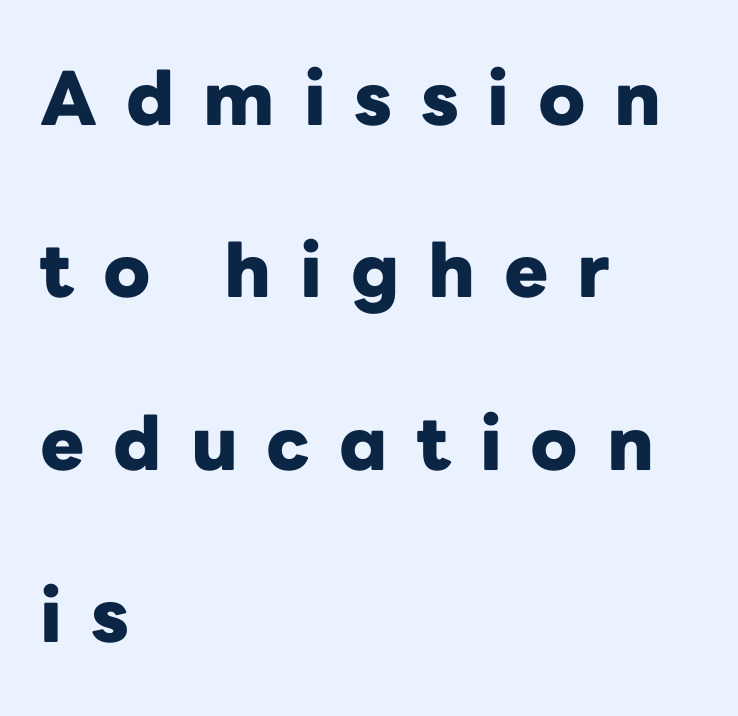
The image shows 74 px heavy sans-serif type, upright; set left-aligned, loose line spacing (2.33x), unusually wide letter spacing (+0.39 em), not underlined; low stroke contrast and a medium x-height.
